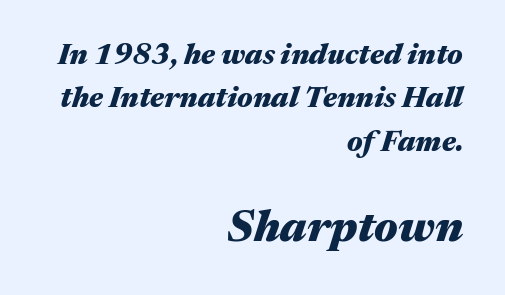
The face used here is rendered with its standard letterfit. The designer gave the closing block more size than the opening block. In terms of weight, the rendering is a true, heavy bold. Letters rest on an invisible, unmarked baseline.
